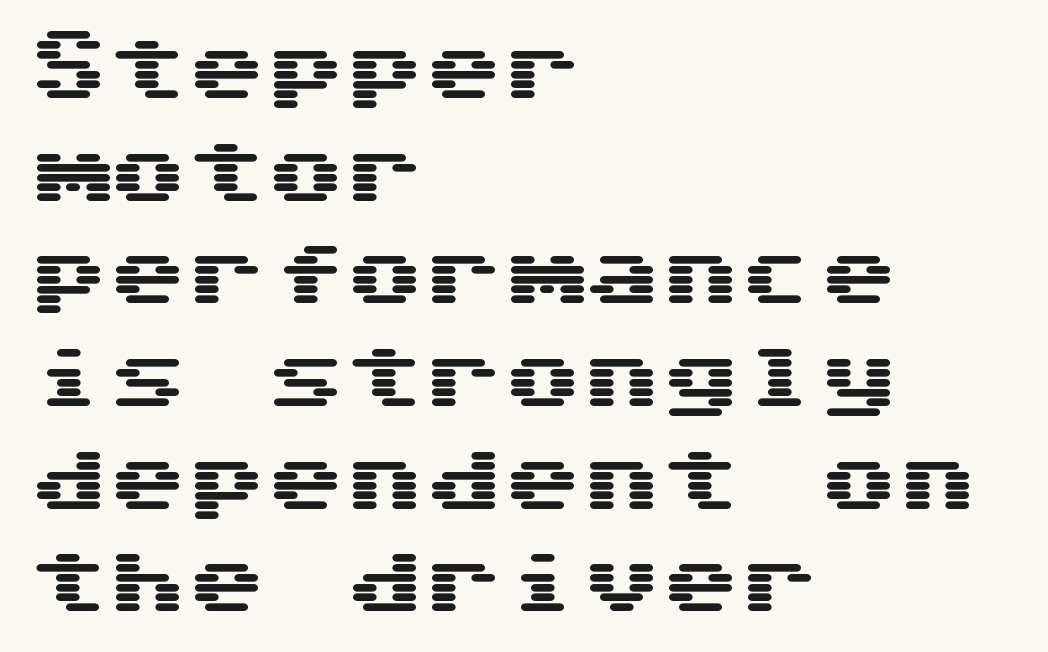
Plain, unruled lines of type. Look at the bottom of the vertical strokes: they stop flat, with no serifs. This sample keeps an unexceptional amount of space between lines. Is there any slant? The stems are plumb.
